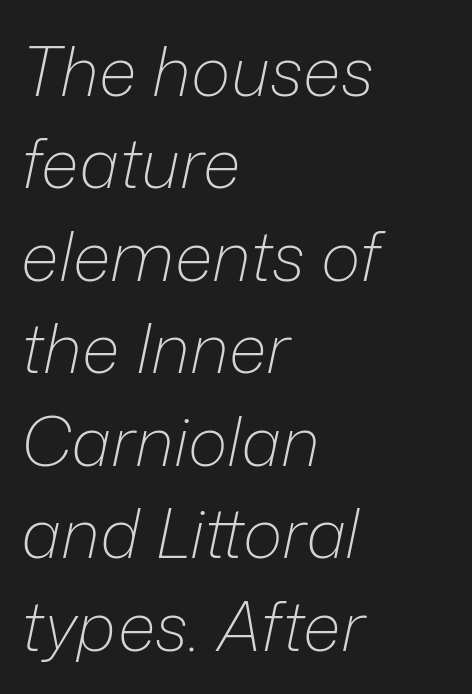
Descender tails drop into unmarked territory. These glyphs show unthickened strokes, regular width or finer. Line starts are locked; line ends wander. The letterforms sit shoulder to shoulder at normal distance. If you measured baseline to baseline, you'd find a middling distance. If you drew a line through each stem, it would be angled.
